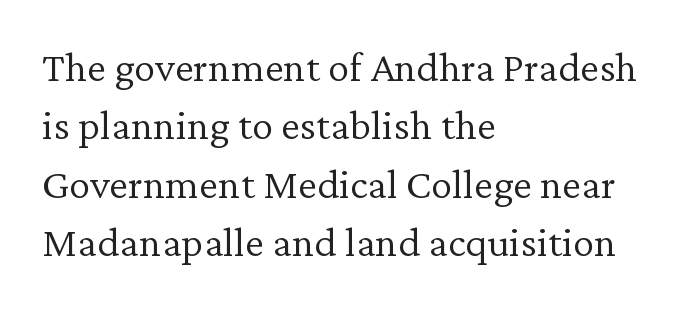
{"serif": "yes", "italic": "no", "bold": "no", "weight": "light", "width": "normal", "stroke_contrast": "low", "x_height": "medium", "monospaced": "no", "underline": "no", "align": "left", "line_spacing": "normal", "line_spacing_ratio": 1.36, "letter_spacing": "normal", "letter_spacing_em": 0.0, "glyph_px": 43}
